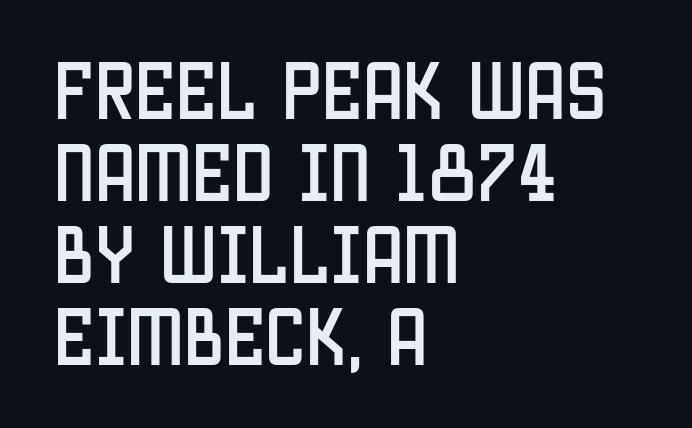
Q: Is the text italic (slanted)? A: No, it is upright.
Q: Is the typeface a serif or a sans-serif typeface? A: Sans-serif.
Q: Is the text underlined? A: No.
Q: How is the paragraph aligned? A: Left-aligned.
Q: Is the spacing between letters normal or unusually wide? A: Normal.
Q: Is the spacing between lines tight, normal or loose? A: Normal.
Q: Width (condensed, normal, or wide)? A: Condensed.
Q: Stroke contrast? A: Low.
Q: x-height? A: Large.
Q: Monospaced? A: No.
